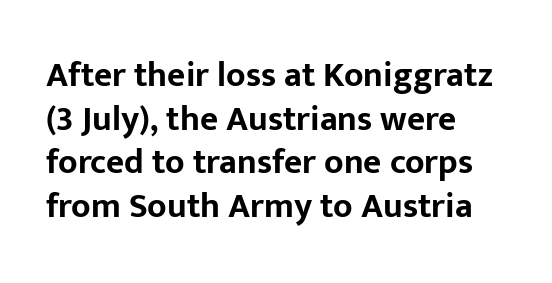
Rule under the text: the space is simply empty. Do the characters align in a grid? No, the font is proportional. Each word holds together tightly as a unit, with standard inter-letter gaps. Does the type have serifs? No, each stem ends abruptly. The sample has been set heavy, in full bold.
